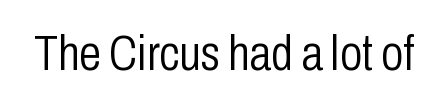
The font sits on the lighter half of the weight spectrum, regular included. Proportional: the letters do not fall into vertical columns. The axis of the letterforms is exactly vertical. Is this a sans? Yes — the strokes have no serifs. The type is set solid horizontally, with unmodified tracking. A bare baseline throughout the passage.
